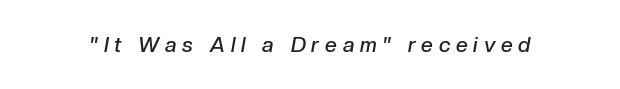
{"italic": "yes", "lean": "right", "slant_degrees": 10, "bold": "semi", "underline": "no", "letter_spacing": "wide", "letter_spacing_em": 0.28, "glyph_px": 21}
